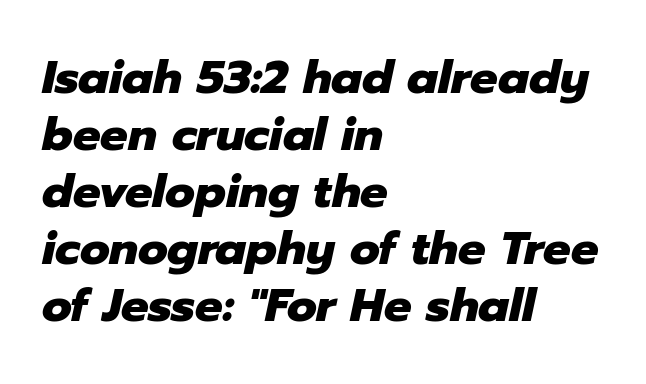
Proportional: the letters do not fall into vertical columns. The tracking reads as untouched default to a designer's eye. Yep, that's italic — everything's leaning. Letters rest on an invisible, unmarked baseline.
